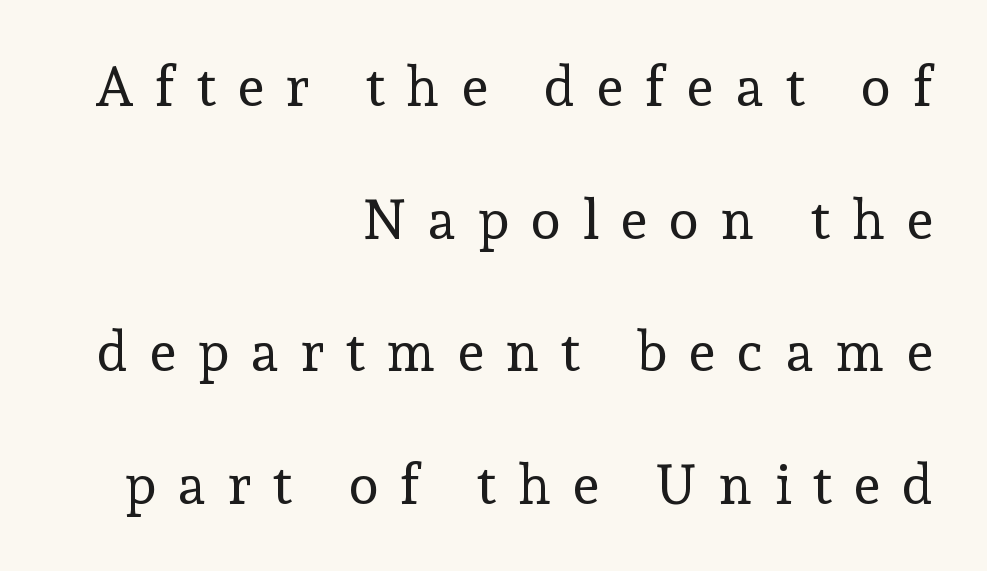
Look at the bottom of the vertical strokes: they flare into serifs here. These lines stack with their right ends in a neat column. Italic? Not at all — the glyphs are vertical. This sample uses expanded letter spacing, leaving extra air between glyphs. The gap between lines stays unmarked.
